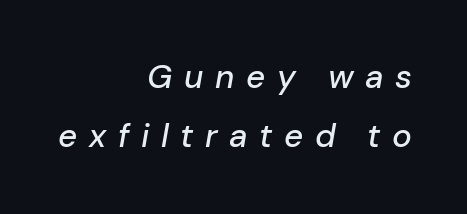
A student would call this right alignment; a typographer would say flush right, rag left. The tracking reads as deliberately expanded to a designer's eye. Each row of text sits above clean, open space. Each letter keeps its own natural width here, so spacing adapts to shape. These lines were composed using italics.
